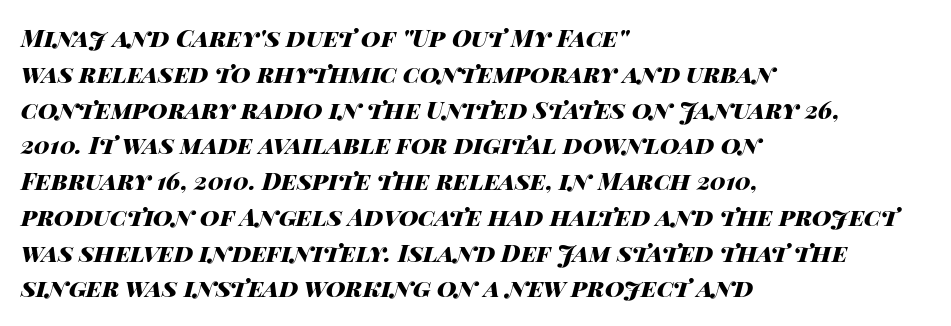
I'd describe the lettering as bold — thick and assertive. These lines were composed using italics. Honestly, the row spacing looks completely unremarkable. This sample uses plain, unmodified letter spacing. Beneath every word, the page is bare. All the whitespace from short lines collects on the right.
